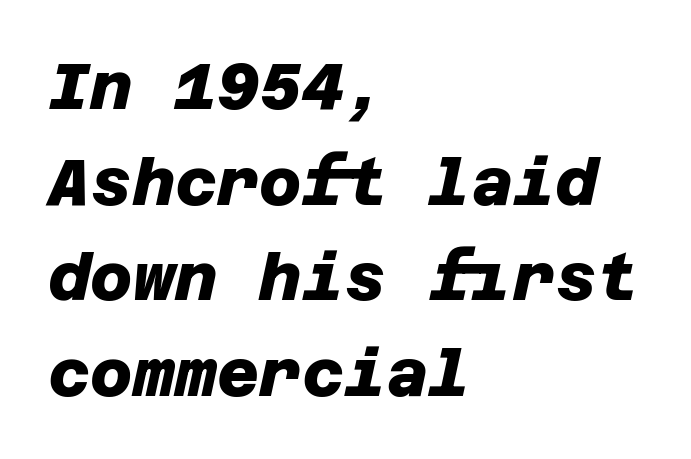
The image shows 65 px heavy sans-serif type; set left-aligned, normal line spacing (1.47x), normal letter spacing, not underlined; low stroke contrast and a large x-height.
